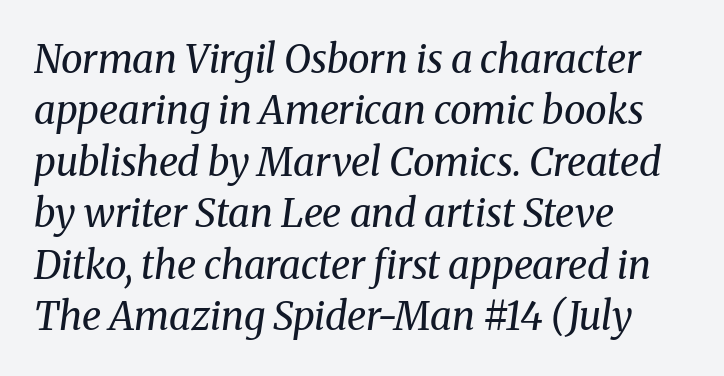
{"serif": "yes", "italic": "yes", "lean": "right", "slant_degrees": 8, "bold": "no", "weight": "regular", "width": "normal", "stroke_contrast": "medium", "x_height": "medium", "monospaced": "no", "underline": "no", "align": "left", "line_spacing": "normal", "line_spacing_ratio": 1.32, "letter_spacing": "normal", "letter_spacing_em": 0.0, "glyph_px": 39}
